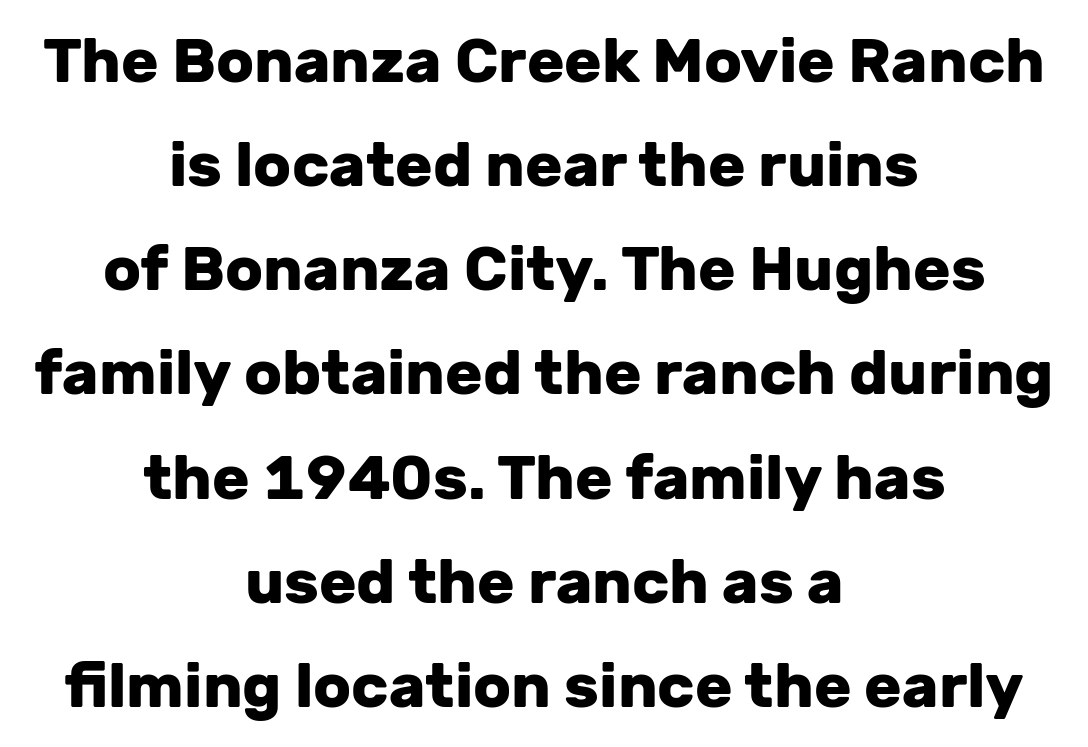
Q: Is the text bold? A: Yes.
Q: Is the text italic (slanted)? A: No, it is upright.
Q: Is the typeface a serif or a sans-serif typeface? A: Sans-serif.
Q: Is the text underlined? A: No.
Q: How is the paragraph aligned? A: Centered.
Q: Is the spacing between letters normal or unusually wide? A: Normal.
Q: Is the spacing between lines tight, normal or loose? A: Normal.
Q: Width (condensed, normal, or wide)? A: Normal.
Q: Stroke contrast? A: Low.
Q: x-height? A: Medium.
Q: Monospaced? A: No.
